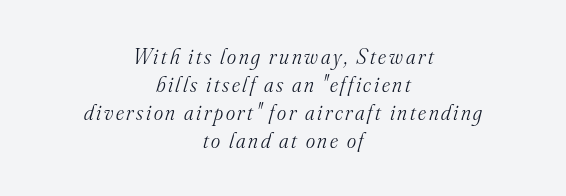
The rendering uses a moderate line-height, typical for paragraphs. Slant detected: the letters are inclined. These lines stack symmetrically, like a column narrowing and widening about its center. A clean baseline with only descenders dipping below it.
